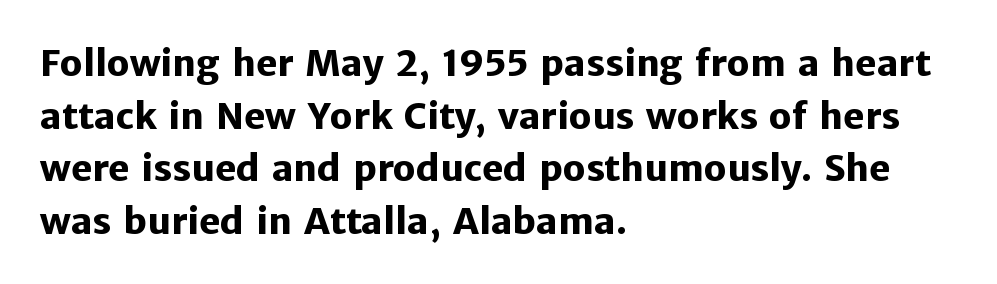
Q: Is the text bold? A: Yes.
Q: Is the text italic (slanted)? A: No, it is upright.
Q: Is the typeface a serif or a sans-serif typeface? A: Sans-serif.
Q: Is the text underlined? A: No.
Q: How is the paragraph aligned? A: Left-aligned.
Q: Is the spacing between letters normal or unusually wide? A: Normal.
Q: Is the spacing between lines tight, normal or loose? A: Normal.
Q: Width (condensed, normal, or wide)? A: Normal.
Q: Stroke contrast? A: Low.
Q: x-height? A: Medium.
Q: Monospaced? A: No.
